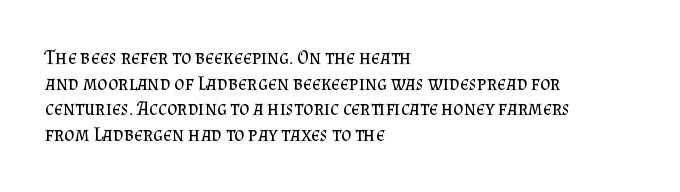
The weight would be labelled regular, book, light, or lighter still. Tall strokes in this sample are plumb rather than angled. These lines stack with their left ends in a neat column. Unmarked baselines from the first word to the last. Regular leading. A typesetter would call this zero additional tracking.
